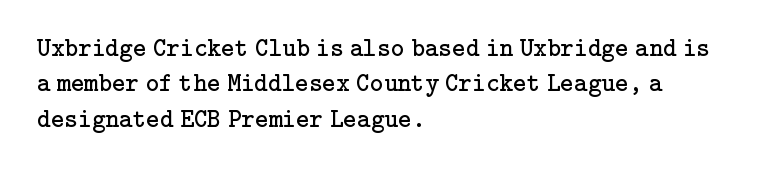
Q: Is the text bold? A: No.
Q: Is the text italic (slanted)? A: No, it is upright.
Q: Is the text underlined? A: No.
Q: How is the paragraph aligned? A: Left-aligned.
Q: Is the spacing between letters normal or unusually wide? A: Normal.
Q: Is the spacing between lines tight, normal or loose? A: Normal.
